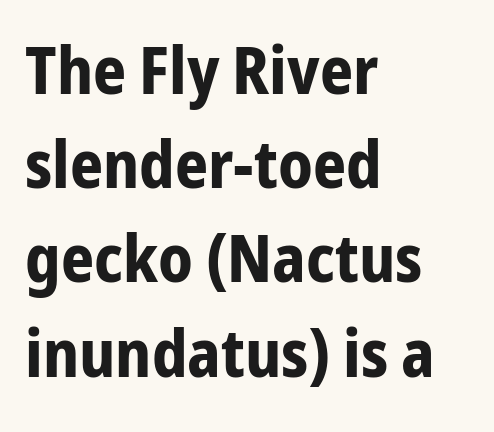
{"serif": "no", "italic": "no", "bold": "yes", "weight": "bold", "width": "condensed", "stroke_contrast": "low", "x_height": "medium", "monospaced": "no", "underline": "no", "align": "left", "line_spacing": "normal", "line_spacing_ratio": 1.45, "letter_spacing": "normal", "letter_spacing_em": 0.0, "glyph_px": 65}
